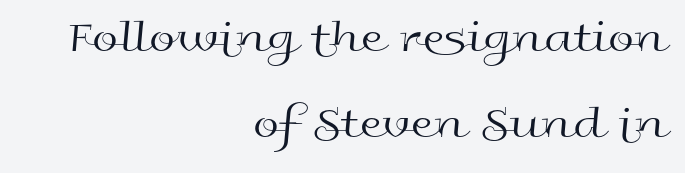
The font sits on the lighter half of the weight spectrum, regular included. The setting favours the right margin, as signatures and pull-quotes sometimes do. Notice how the stems are strictly vertical — no italics here. Just letters on the line, the space beneath them empty. Look at the tracking — it's just the regular setting, nothing added. Do the characters align in a grid? No, the font is proportional.
